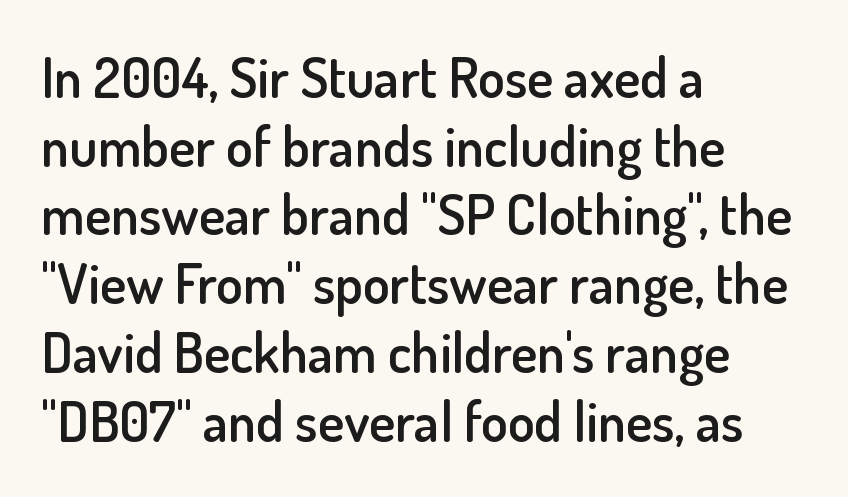
The glyphs in this specimen are sans serif. Italic? Not at all — the glyphs are vertical. The lines sit at an ordinary, default distance from one another. The typesetter chose a ragged-right arrangement here. Each word holds together tightly as a unit, with standard inter-letter gaps.
